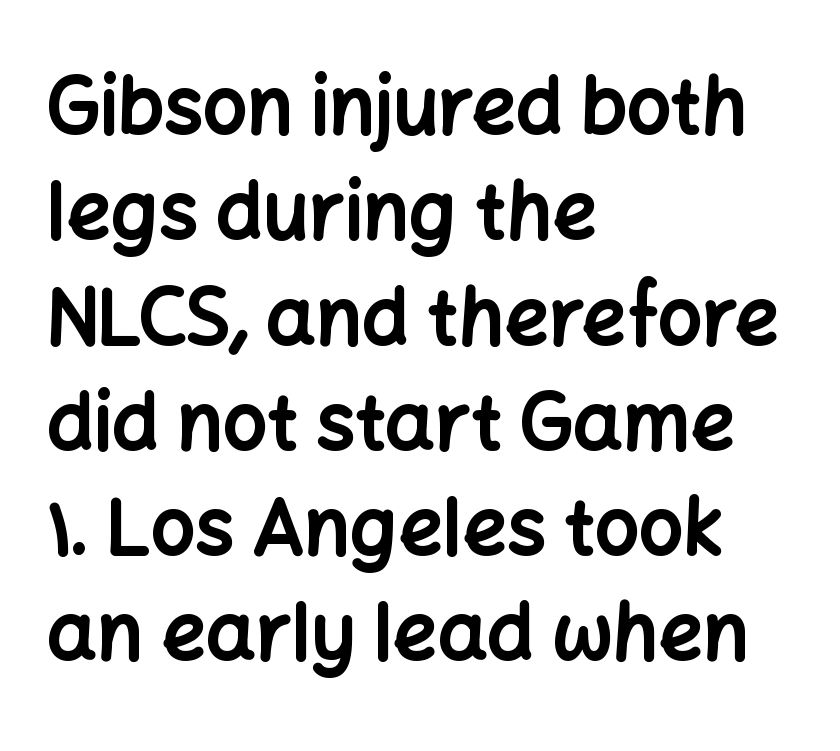
In terms of posture, this sample is upright. Unmarked baselines from the first word to the last. A typesetter would call this zero additional tracking. Plenty of ink on the page — the face is bold.
